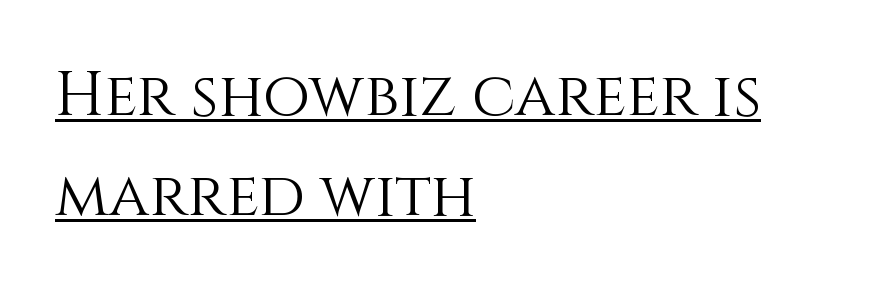
{"italic": "no", "bold": "no", "weight": "light", "width": "normal", "x_height": "large", "monospaced": "no", "underline": "yes", "align": "left", "line_spacing": "normal", "line_spacing_ratio": 1.64, "letter_spacing": "normal", "letter_spacing_em": 0.0, "glyph_px": 61}
